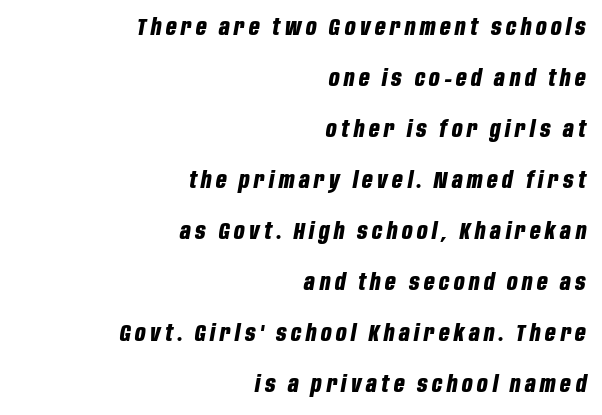
Q: Is the text bold? A: Yes.
Q: Is the text italic (slanted)? A: Yes, it leans right by about 10 degrees.
Q: Is the text underlined? A: No.
Q: How is the paragraph aligned? A: Right-aligned.
Q: Is the spacing between letters normal or unusually wide? A: Unusually wide.
Q: Is the spacing between lines tight, normal or loose? A: Loose.
